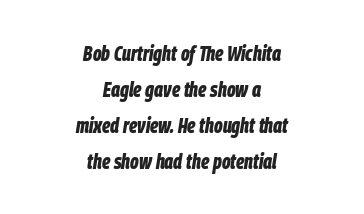
The image shows 21 px bold type, italic (leaning right); set centered, line spacing 1.71x, normal letter spacing, not underlined.
